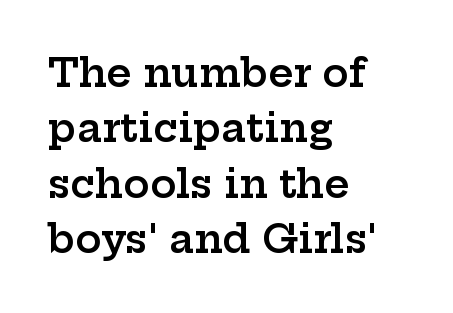
Q: Is the text bold? A: Semi-bold.
Q: Is the text italic (slanted)? A: No, it is upright.
Q: Is the typeface a serif or a sans-serif typeface? A: Serif.
Q: Is the text underlined? A: No.
Q: How is the paragraph aligned? A: Left-aligned.
Q: Is the spacing between letters normal or unusually wide? A: Normal.
Q: Is the spacing between lines tight, normal or loose? A: Normal.
Q: Width (condensed, normal, or wide)? A: Wide.
Q: Stroke contrast? A: Low.
Q: x-height? A: Medium.
Q: Monospaced? A: No.
